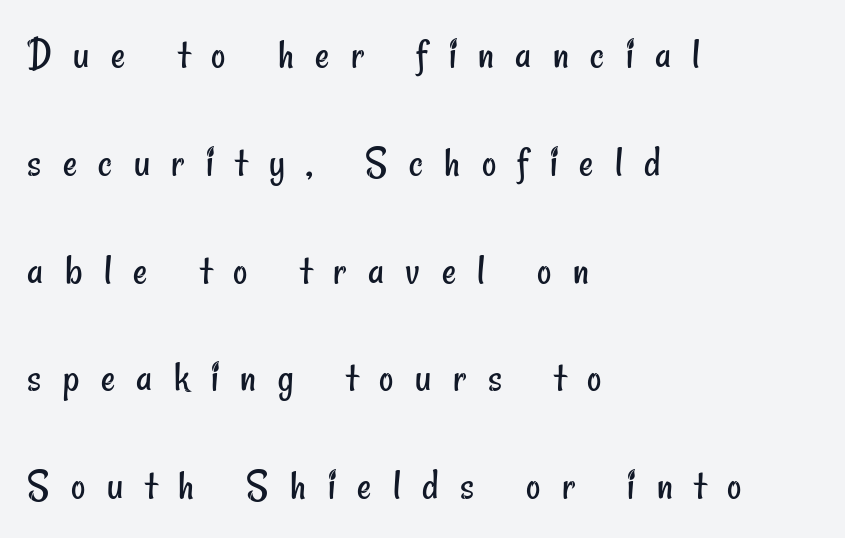
{"serif": "no", "bold": "no", "weight": "regular", "width": "condensed", "stroke_contrast": "low", "x_height": "small", "monospaced": "no", "underline": "no", "align": "left", "line_spacing": "loose", "line_spacing_ratio": 2.45, "letter_spacing": "wide", "letter_spacing_em": 0.49, "glyph_px": 44}
